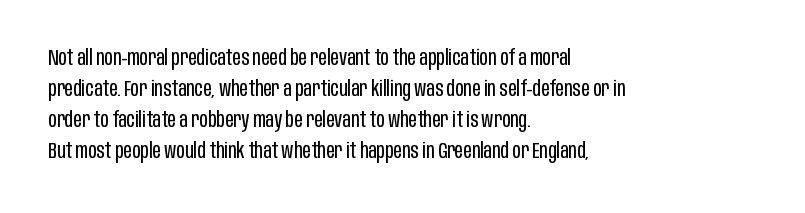
Q: Is the text bold? A: No.
Q: Is the text italic (slanted)? A: No, it is upright.
Q: Is the text underlined? A: No.
Q: How is the paragraph aligned? A: Left-aligned.
Q: Is the spacing between letters normal or unusually wide? A: Normal.
Q: Is the spacing between lines tight, normal or loose? A: Normal.
